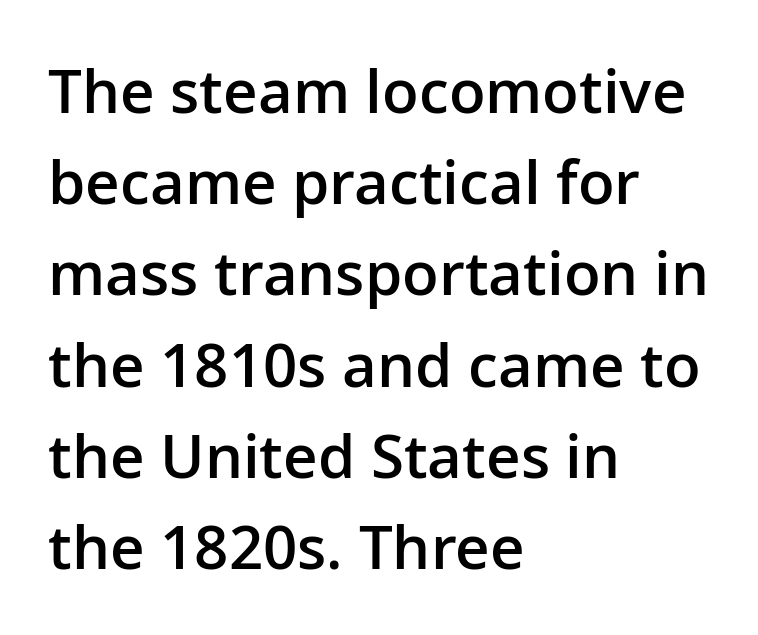
{"serif": "no", "italic": "no", "bold": "semi", "weight": "semibold", "width": "normal", "stroke_contrast": "low", "x_height": "medium", "monospaced": "no", "underline": "no", "align": "left", "line_spacing": "normal", "line_spacing_ratio": 1.52, "letter_spacing": "normal", "letter_spacing_em": 0.0, "glyph_px": 60}
